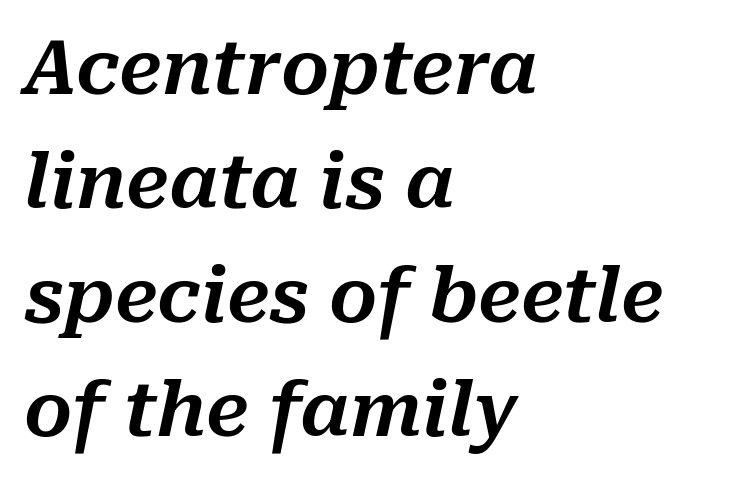
The image shows 75 px text type, italic (leaning right); set left-aligned, normal line spacing (1.52x), normal letter spacing, not underlined; medium stroke contrast and a medium x-height.
